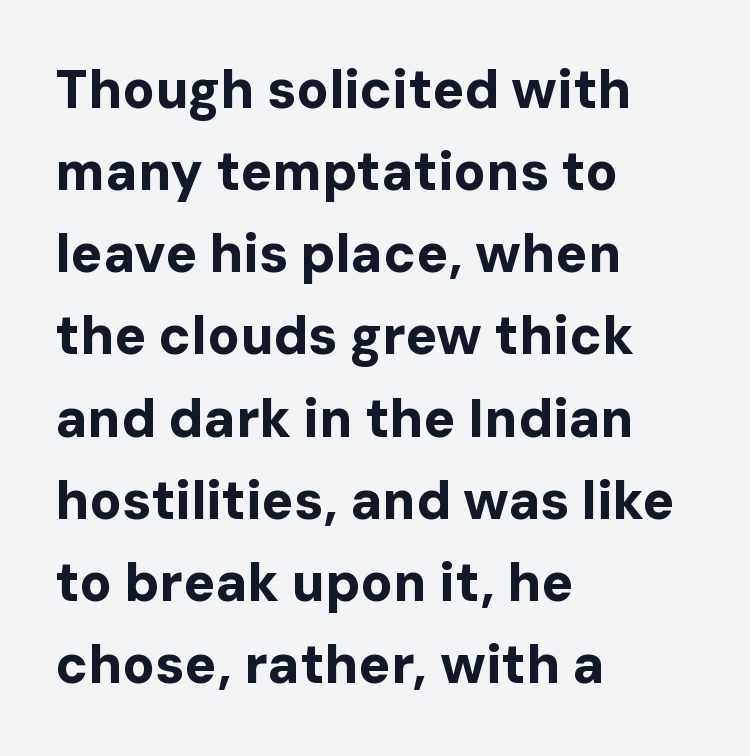
The lines in this sample share a left origin and differ only in where they stop. Does the lettering tilt? It doesn't — this is upright. Note the varied advance widths — an 'i' is clearly narrower than an 'm'. The characters look thick and weighty, a clear bold.
